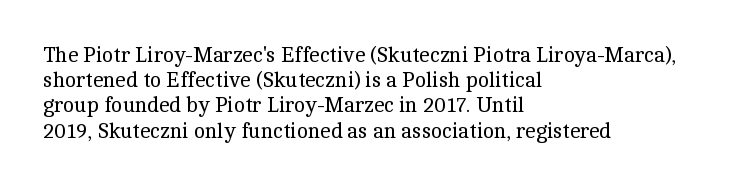
{"italic": "no", "bold": "no", "underline": "no", "align": "left", "line_spacing_ratio": 1.2, "letter_spacing": "normal", "letter_spacing_em": 0.0, "glyph_px": 21}
